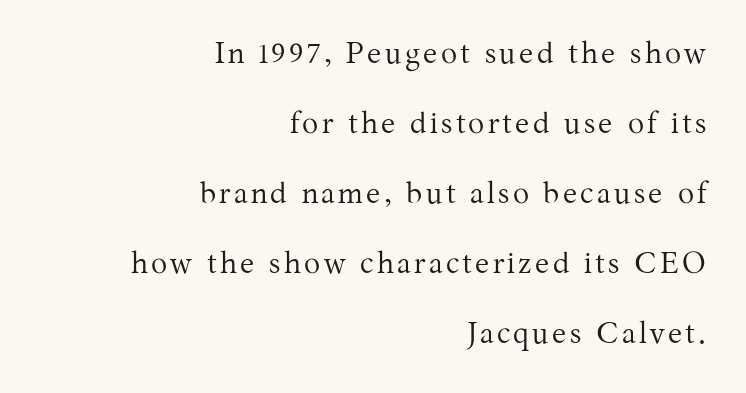
{"serif": "yes", "italic": "no", "bold": "no", "weight": "regular", "width": "normal", "stroke_contrast": "medium", "x_height": "medium", "monospaced": "no", "underline": "no", "align": "right", "line_spacing": "loose", "line_spacing_ratio": 2.33, "glyph_px": 30}
